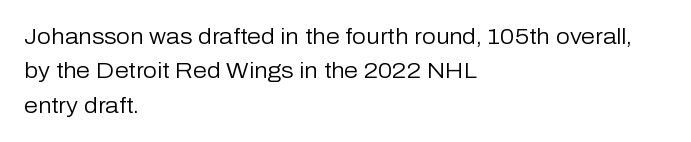
The specimen reads as upright at a glance. Is the stroke heavy? The answer is a plain regular-or-lighter. Clear beneath every line of the passage. Notice how descenders clear the ascenders below comfortably — that's standard leading.
